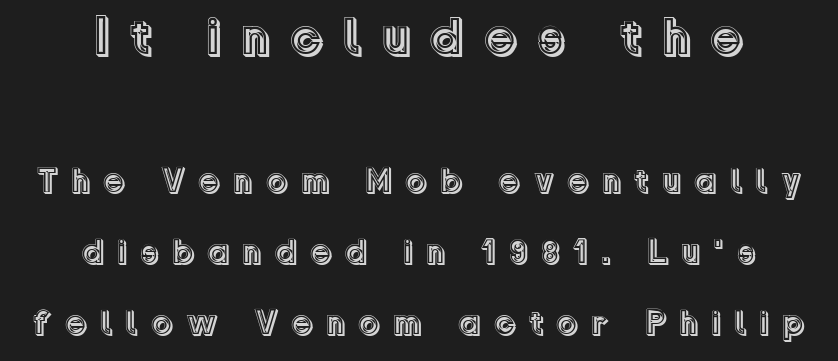
{"italic": "no", "width": "normal", "x_height": "medium", "monospaced": "no", "underline": "no", "align": "center", "line_spacing": "loose", "line_spacing_ratio": 2.03, "letter_spacing": "wide", "letter_spacing_em": 0.36, "larger_block": "first", "size_ratio": 1.51, "glyph_px": 53}
